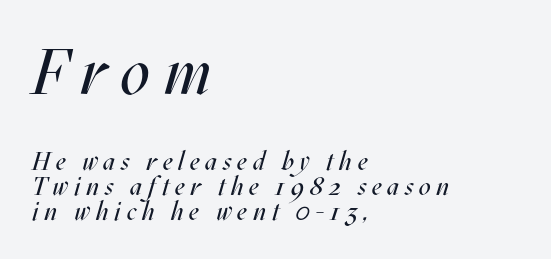
The image shows 64 px regular-weight, condensed type, italic (leaning right); set left-aligned, tight line spacing (0.96x), unusually wide letter spacing (+0.22 em), not underlined; the first (top) block is 2.46x larger; medium stroke contrast and a large x-height.
